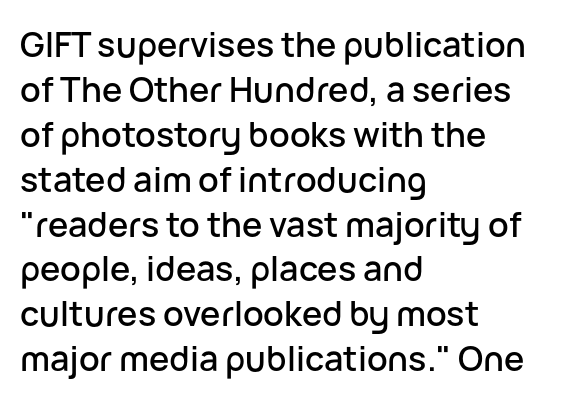
{"serif": "no", "italic": "no", "width": "normal", "stroke_contrast": "low", "x_height": "medium", "monospaced": "no", "underline": "no", "align": "left", "line_spacing": "normal", "line_spacing_ratio": 1.32, "letter_spacing": "normal", "letter_spacing_em": 0.0, "glyph_px": 34}
